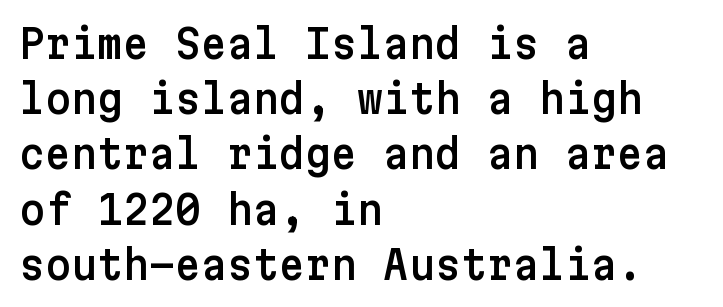
What stands out about the letter spacing? Nothing — it is the standard amount. This sample uses a sans-serif face. The rendering anchors every line to the left-hand side. Unlike italic type, these characters show no tilt at all.
